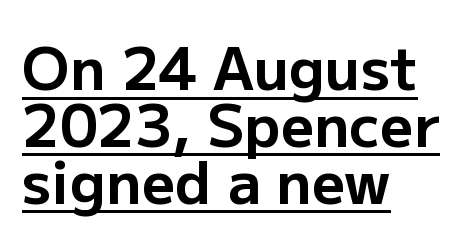
The image shows 58 px bold sans-serif type, upright; set left-aligned, tight line spacing (0.98x), normal letter spacing, underlined; low stroke contrast and a medium x-height.
